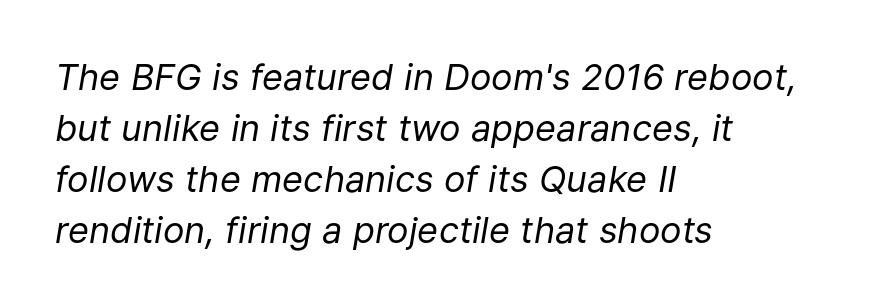
If you drew a line through each stem, it would be angled. Spacing verdict: proportional, widths tailored to each character. Casual observation: everything's shoved over to the left. In terms of leading, this rendering sits right in the middle.
